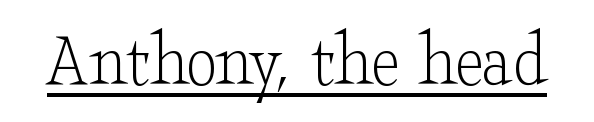
Spacing verdict: proportional, widths tailored to each character. Examine the stroke ends and you'll spot serifs. The passage shown is underscored from start to finish. Italic: no, the glyphs are upright roman. Ink coverage per letter is moderate at most.
